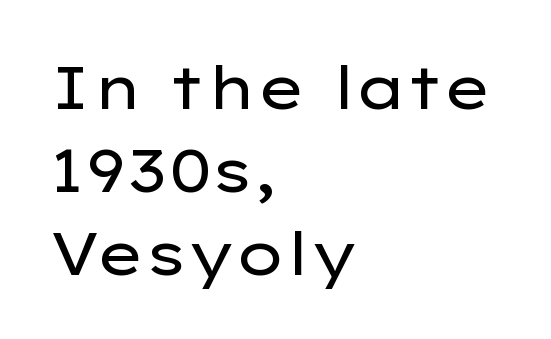
Q: Is the text bold? A: No.
Q: Is the text italic (slanted)? A: No, it is upright.
Q: Is the typeface a serif or a sans-serif typeface? A: Sans-serif.
Q: Is the text underlined? A: No.
Q: How is the paragraph aligned? A: Left-aligned.
Q: Is the spacing between letters normal or unusually wide? A: Normal.
Q: Is the spacing between lines tight, normal or loose? A: Normal.
Q: Width (condensed, normal, or wide)? A: Wide.
Q: Stroke contrast? A: Low.
Q: x-height? A: Medium.
Q: Monospaced? A: No.
